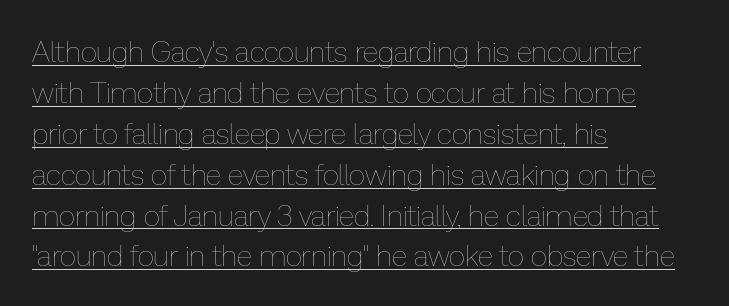
Q: Is the text bold? A: No.
Q: Is the text italic (slanted)? A: No, it is upright.
Q: Is the text underlined? A: Yes.
Q: How is the paragraph aligned? A: Left-aligned.
Q: Is the spacing between letters normal or unusually wide? A: Normal.
Q: Is the spacing between lines tight, normal or loose? A: Normal.
Q: Width (condensed, normal, or wide)? A: Normal.
Q: Stroke contrast? A: Low.
Q: x-height? A: Medium.
Q: Monospaced? A: No.
